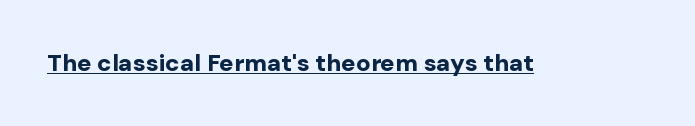
Q: Is the text bold? A: Yes.
Q: Is the text italic (slanted)? A: No, it is upright.
Q: Is the text underlined? A: Yes.
Q: Is the spacing between letters normal or unusually wide? A: Normal.
